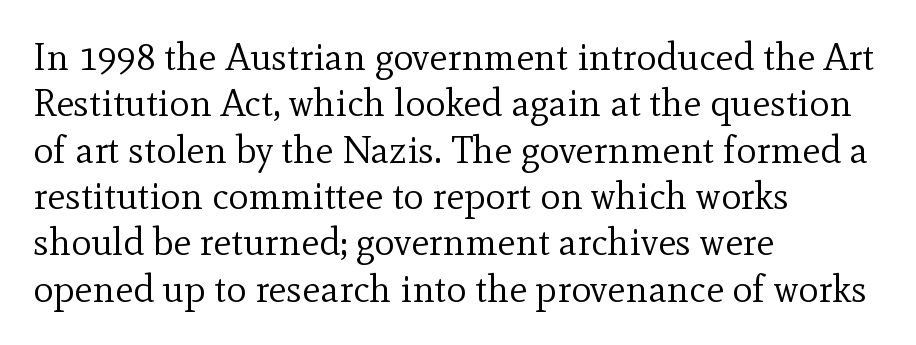
The image shows 38 px regular-weight serif type, upright; set left-aligned, line spacing 1.22x, normal letter spacing, not underlined; a small x-height.
